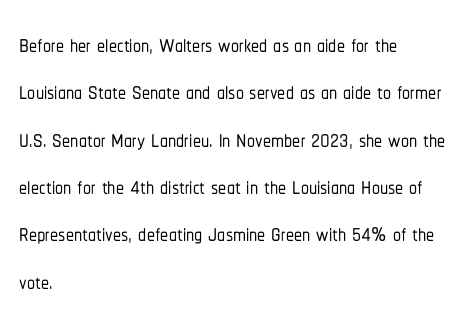
Q: Is the text italic (slanted)? A: No, it is upright.
Q: Is the typeface a serif or a sans-serif typeface? A: Sans-serif.
Q: Is the text underlined? A: No.
Q: How is the paragraph aligned? A: Left-aligned.
Q: Is the spacing between letters normal or unusually wide? A: Normal.
Q: Is the spacing between lines tight, normal or loose? A: Normal.
Q: Width (condensed, normal, or wide)? A: Condensed.
Q: Stroke contrast? A: Low.
Q: x-height? A: Medium.
Q: Monospaced? A: No.
